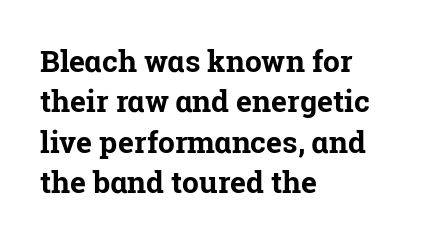
Q: Is the text bold? A: Yes.
Q: Is the text italic (slanted)? A: No, it is upright.
Q: Is the typeface a serif or a sans-serif typeface? A: Serif.
Q: Is the text underlined? A: No.
Q: How is the paragraph aligned? A: Left-aligned.
Q: Is the spacing between letters normal or unusually wide? A: Normal.
Q: Is the spacing between lines tight, normal or loose? A: Normal.
Q: Width (condensed, normal, or wide)? A: Normal.
Q: Stroke contrast? A: Low.
Q: x-height? A: Medium.
Q: Monospaced? A: No.
